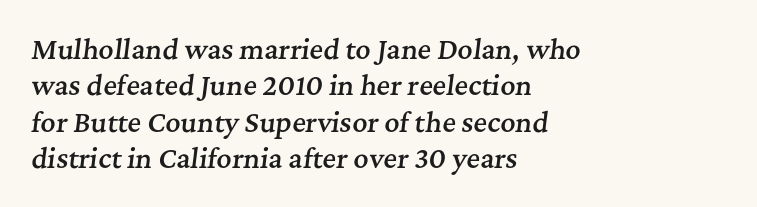
Q: Is the text bold? A: Semi-bold.
Q: Is the text italic (slanted)? A: Yes, it leans right by about 7 degrees.
Q: Is the text underlined? A: No.
Q: How is the paragraph aligned? A: Left-aligned.
Q: Is the spacing between letters normal or unusually wide? A: Normal.
Q: Is the spacing between lines tight, normal or loose? A: Normal.
